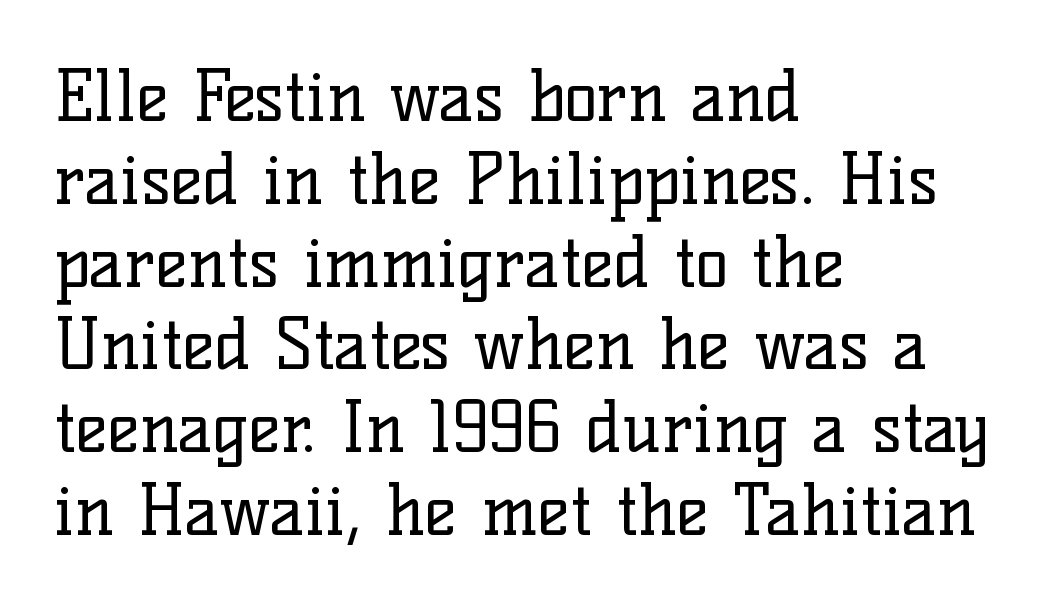
Q: Is the text bold? A: No.
Q: Is the text italic (slanted)? A: No, it is upright.
Q: Is the typeface a serif or a sans-serif typeface? A: Serif.
Q: Is the text underlined? A: No.
Q: How is the paragraph aligned? A: Left-aligned.
Q: Is the spacing between letters normal or unusually wide? A: Normal.
Q: Width (condensed, normal, or wide)? A: Normal.
Q: Stroke contrast? A: Low.
Q: x-height? A: Medium.
Q: Monospaced? A: No.
